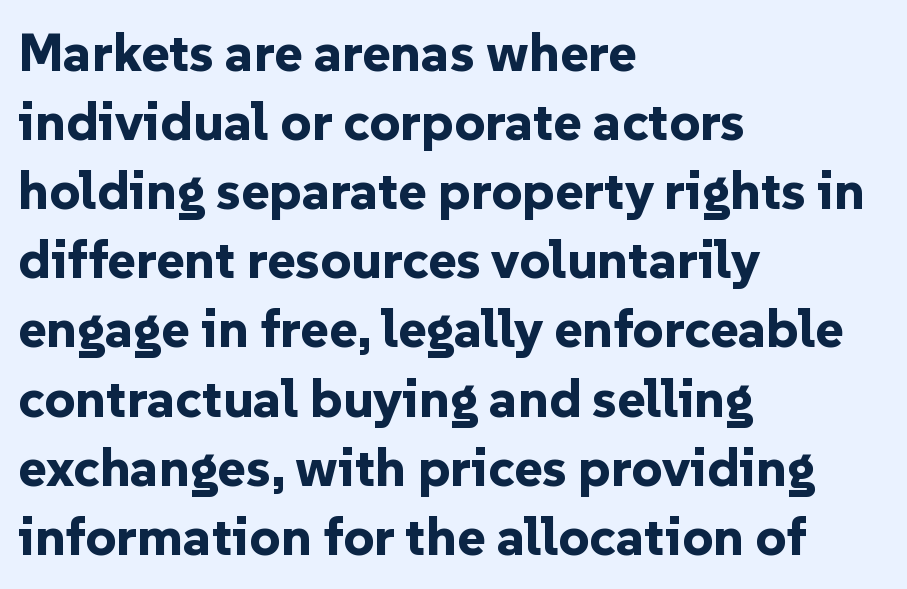
{"serif": "no", "italic": "no", "bold": "yes", "weight": "bold", "width": "normal", "stroke_contrast": "low", "x_height": "medium", "monospaced": "no", "underline": "no", "align": "left", "line_spacing": "normal", "line_spacing_ratio": 1.28, "letter_spacing": "normal", "letter_spacing_em": 0.0, "glyph_px": 54}
